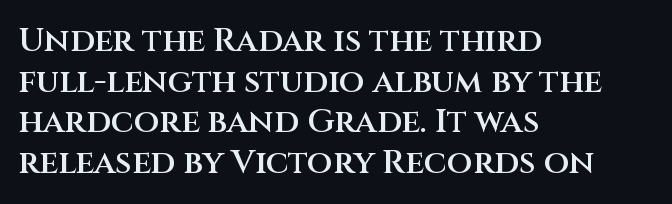
Q: Is the text bold? A: Semi-bold.
Q: Is the text italic (slanted)? A: No, it is upright.
Q: Is the typeface a serif or a sans-serif typeface? A: Sans-serif.
Q: Is the text underlined? A: No.
Q: How is the paragraph aligned? A: Left-aligned.
Q: Is the spacing between letters normal or unusually wide? A: Normal.
Q: Width (condensed, normal, or wide)? A: Normal.
Q: Stroke contrast? A: Medium.
Q: x-height? A: Large.
Q: Monospaced? A: No.
